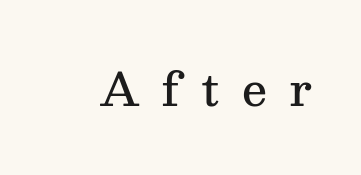
This sample uses expanded letter spacing, leaving extra air between glyphs. Descender tails drop into unmarked territory. Varying glyph widths throughout — classic text-font behaviour. A serif font was chosen for this passage.
